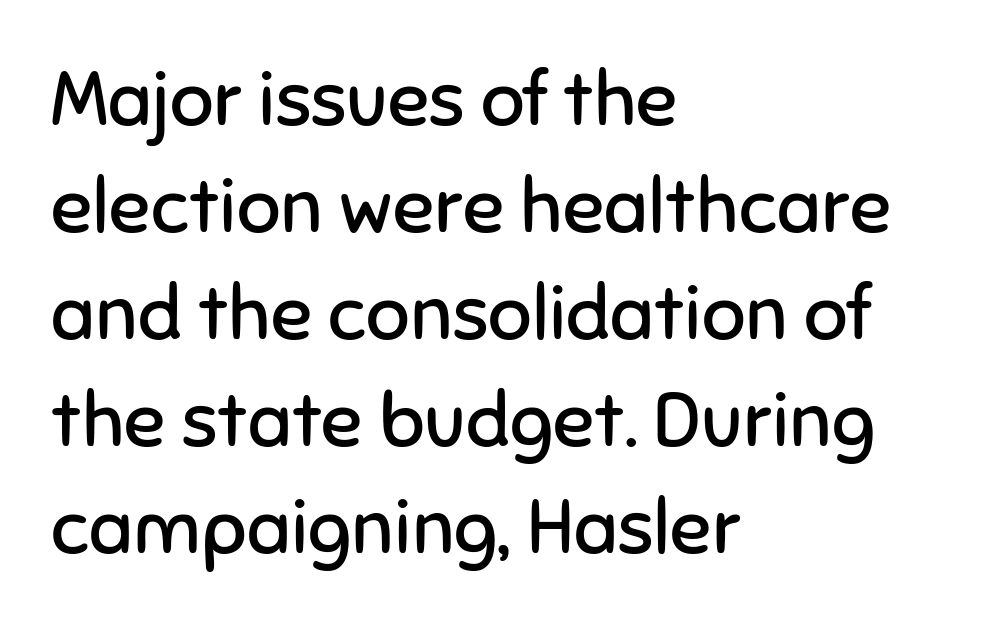
The image shows 77 px regular-weight sans-serif type, upright; set left-aligned, normal line spacing (1.39x), normal letter spacing, not underlined; low stroke contrast and a medium x-height.
